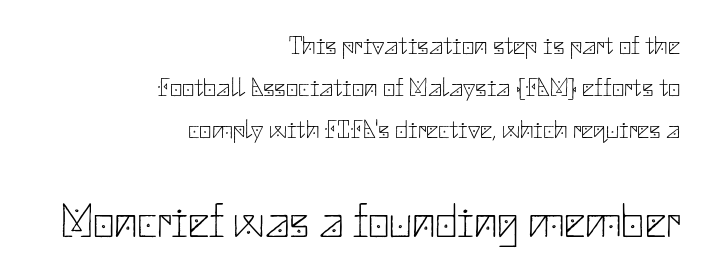
Q: Is the text bold? A: No.
Q: Is the text italic (slanted)? A: No, it is upright.
Q: Is the typeface a serif or a sans-serif typeface? A: Sans-serif.
Q: Is the text underlined? A: No.
Q: How is the paragraph aligned? A: Right-aligned.
Q: Is the spacing between letters normal or unusually wide? A: Normal.
Q: Is the spacing between lines tight, normal or loose? A: Normal.
Q: Which block of text is set in a larger size, the first (top) or the second (bottom)? A: The second (bottom) one.
Q: Width (condensed, normal, or wide)? A: Normal.
Q: Stroke contrast? A: Low.
Q: x-height? A: Small.
